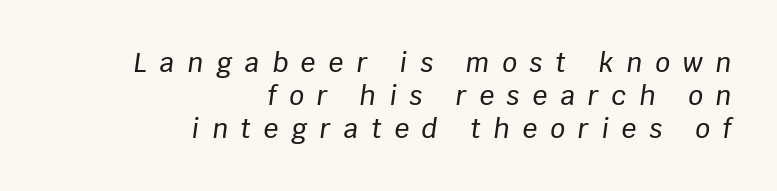
Q: Is the text italic (slanted)? A: Yes, it leans right by about 8 degrees.
Q: Is the text underlined? A: No.
Q: How is the paragraph aligned? A: Right-aligned.
Q: Is the spacing between letters normal or unusually wide? A: Unusually wide.
Q: Is the spacing between lines tight, normal or loose? A: Normal.
